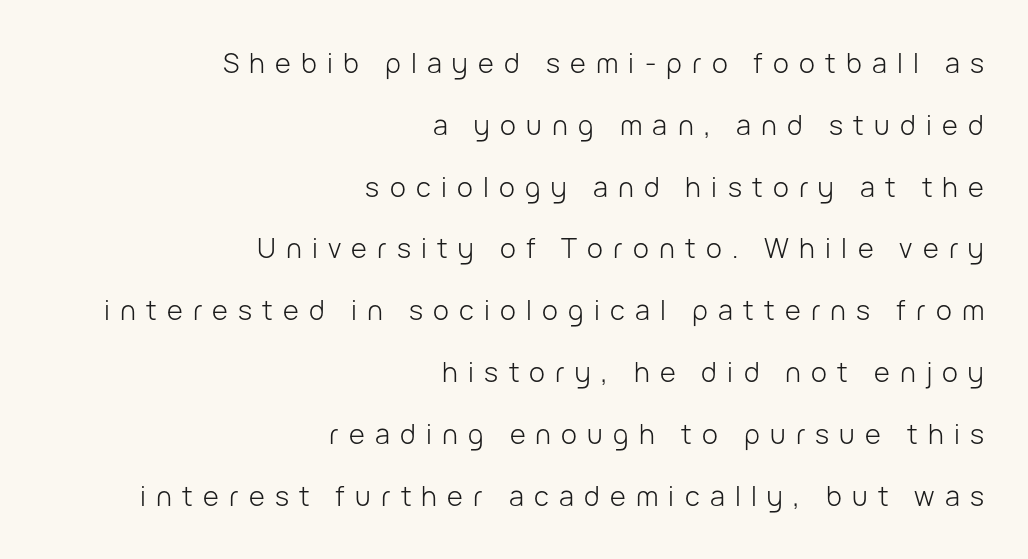
{"italic": "no", "bold": "no", "underline": "no", "align": "right", "line_spacing": "loose", "line_spacing_ratio": 2.29, "letter_spacing": "wide", "letter_spacing_em": 0.38, "glyph_px": 27}
